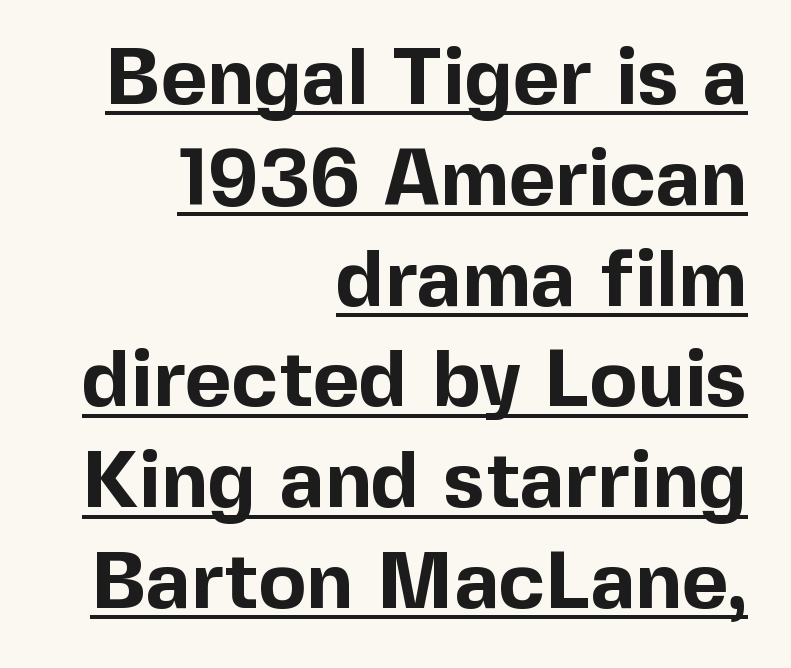
Q: Is the text bold? A: Yes.
Q: Is the text italic (slanted)? A: No, it is upright.
Q: Is the typeface a serif or a sans-serif typeface? A: Sans-serif.
Q: Is the text underlined? A: Yes.
Q: How is the paragraph aligned? A: Right-aligned.
Q: Is the spacing between letters normal or unusually wide? A: Normal.
Q: Is the spacing between lines tight, normal or loose? A: Normal.
Q: Width (condensed, normal, or wide)? A: Normal.
Q: x-height? A: Medium.
Q: Monospaced? A: No.
